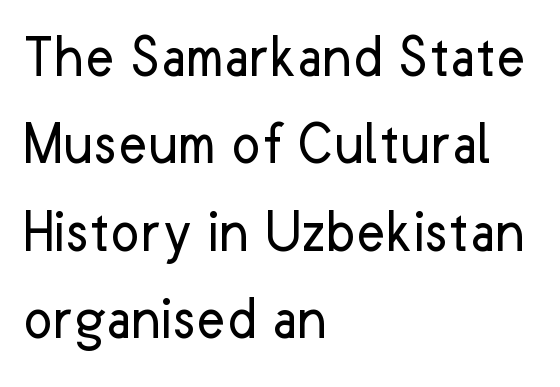
{"serif": "no", "italic": "no", "bold": "no", "weight": "regular", "width": "normal", "stroke_contrast": "low", "x_height": "medium", "monospaced": "no", "underline": "no", "align": "left", "line_spacing": "normal", "line_spacing_ratio": 1.41, "letter_spacing": "normal", "letter_spacing_em": 0.0, "glyph_px": 62}
